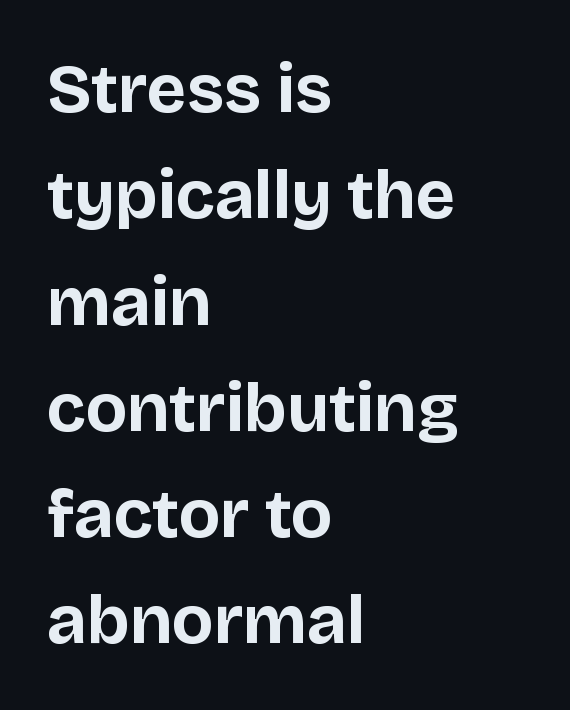
Q: Is the text bold? A: Yes.
Q: Is the text italic (slanted)? A: No, it is upright.
Q: Is the typeface a serif or a sans-serif typeface? A: Sans-serif.
Q: Is the text underlined? A: No.
Q: How is the paragraph aligned? A: Left-aligned.
Q: Is the spacing between letters normal or unusually wide? A: Normal.
Q: Is the spacing between lines tight, normal or loose? A: Normal.
Q: Width (condensed, normal, or wide)? A: Normal.
Q: Stroke contrast? A: Low.
Q: x-height? A: Large.
Q: Monospaced? A: No.
